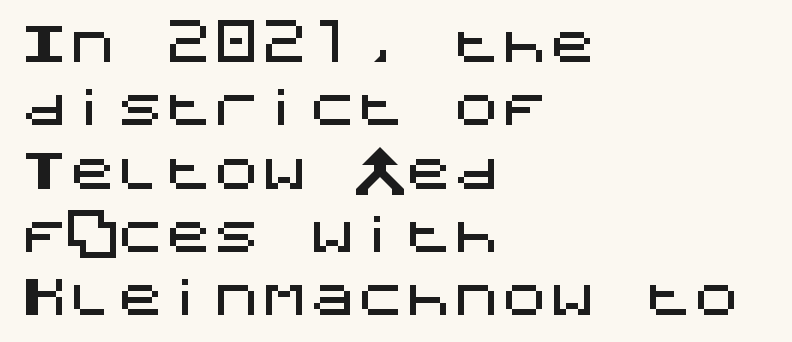
The image shows 48 px sans-serif type, upright; set left-aligned, normal line spacing (1.32x), normal letter spacing, not underlined; medium stroke contrast and a large x-height.
